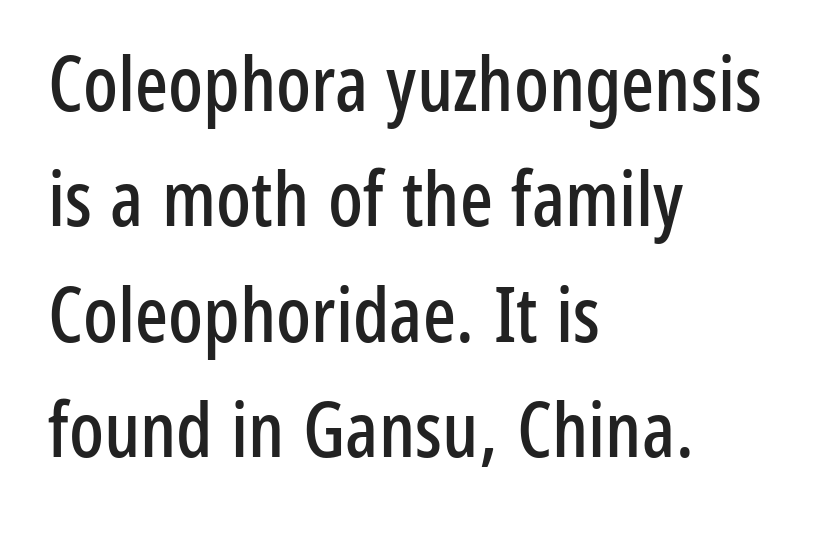
Q: Is the text italic (slanted)? A: No, it is upright.
Q: Is the typeface a serif or a sans-serif typeface? A: Sans-serif.
Q: Is the text underlined? A: No.
Q: How is the paragraph aligned? A: Left-aligned.
Q: Is the spacing between letters normal or unusually wide? A: Normal.
Q: Is the spacing between lines tight, normal or loose? A: Normal.
Q: Width (condensed, normal, or wide)? A: Condensed.
Q: Stroke contrast? A: Low.
Q: x-height? A: Medium.
Q: Monospaced? A: No.
